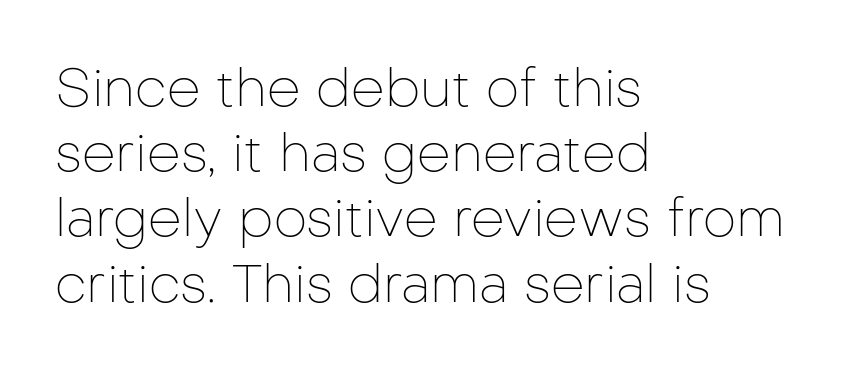
Q: Is the text bold? A: No.
Q: Is the text italic (slanted)? A: No, it is upright.
Q: Is the typeface a serif or a sans-serif typeface? A: Sans-serif.
Q: Is the text underlined? A: No.
Q: How is the paragraph aligned? A: Left-aligned.
Q: Is the spacing between letters normal or unusually wide? A: Normal.
Q: Width (condensed, normal, or wide)? A: Normal.
Q: Stroke contrast? A: Low.
Q: x-height? A: Medium.
Q: Monospaced? A: No.
